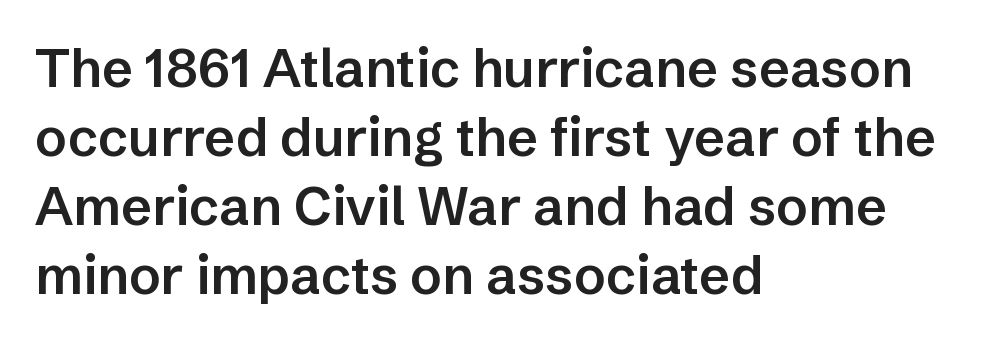
The image shows 53 px semibold sans-serif type, upright; set left-aligned, normal line spacing (1.3x), normal letter spacing, not underlined; low stroke contrast and a medium x-height.
